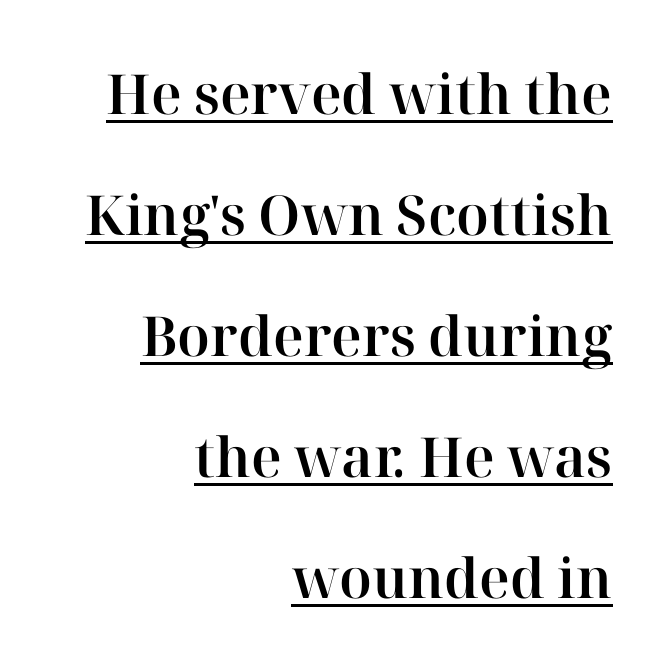
The rendering keeps characters at their native spacing. Is there much room between lines? Yes — plenty of vertical air separates them. A baseline rule has been typeset under these characters. Quick note: not italic, upright. Horizontal alignment here is rightward, an uncommon choice for prose. This is serif lettering, the kind often seen in printed books.
